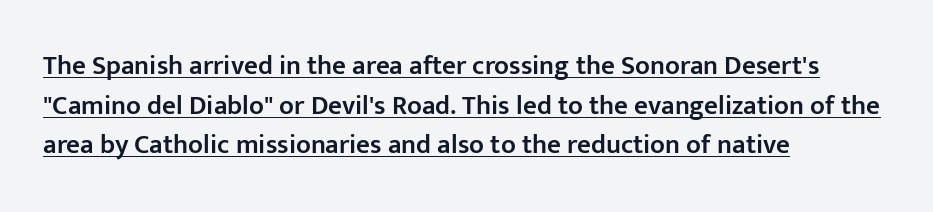
Q: Is the text bold? A: Semi-bold.
Q: Is the text italic (slanted)? A: No, it is upright.
Q: Is the text underlined? A: Yes.
Q: How is the paragraph aligned? A: Left-aligned.
Q: Is the spacing between letters normal or unusually wide? A: Normal.
Q: Is the spacing between lines tight, normal or loose? A: Normal.
